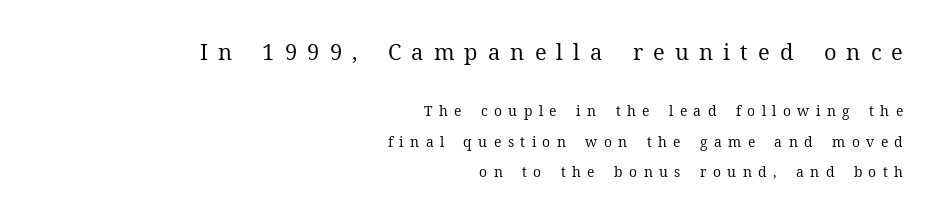
{"italic": "no", "bold": "no", "underline": "no", "align": "right", "line_spacing": "loose", "line_spacing_ratio": 2.17, "letter_spacing": "wide", "letter_spacing_em": 0.46, "larger_block": "first", "size_ratio": 1.57, "glyph_px": 22}
